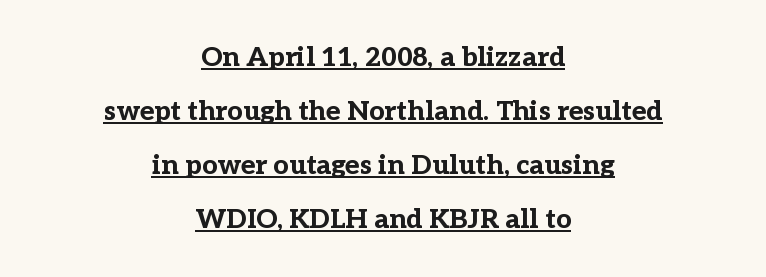
Q: Is the text bold? A: Yes.
Q: Is the text italic (slanted)? A: No, it is upright.
Q: Is the text underlined? A: Yes.
Q: How is the paragraph aligned? A: Centered.
Q: Is the spacing between letters normal or unusually wide? A: Normal.
Q: Is the spacing between lines tight, normal or loose? A: Loose.
